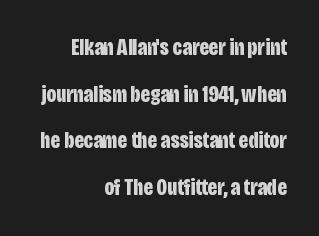
{"italic": "no", "bold": "yes", "underline": "no", "align": "right", "line_spacing": "loose", "line_spacing_ratio": 2.03, "letter_spacing": "normal", "letter_spacing_em": 0.0, "glyph_px": 23}
